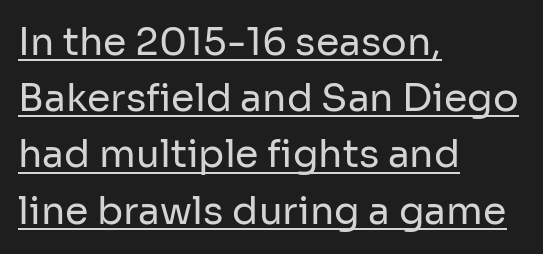
Q: Is the text bold? A: No.
Q: Is the text italic (slanted)? A: No, it is upright.
Q: Is the typeface a serif or a sans-serif typeface? A: Sans-serif.
Q: Is the text underlined? A: Yes.
Q: How is the paragraph aligned? A: Left-aligned.
Q: Is the spacing between letters normal or unusually wide? A: Normal.
Q: Is the spacing between lines tight, normal or loose? A: Normal.
Q: Width (condensed, normal, or wide)? A: Normal.
Q: Stroke contrast? A: Low.
Q: x-height? A: Medium.
Q: Monospaced? A: No.
